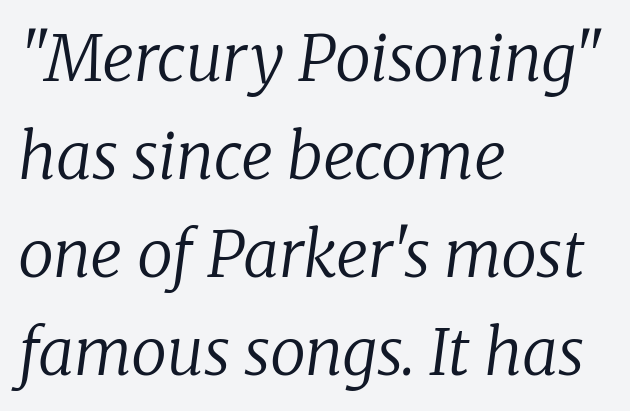
The specimen reads as italic at a glance. A typesetter would call this proportional, since set widths differ per character. What's the leading like? Ordinary, nothing unusual. Think standard paragraph weight, or any step lighter than that.
